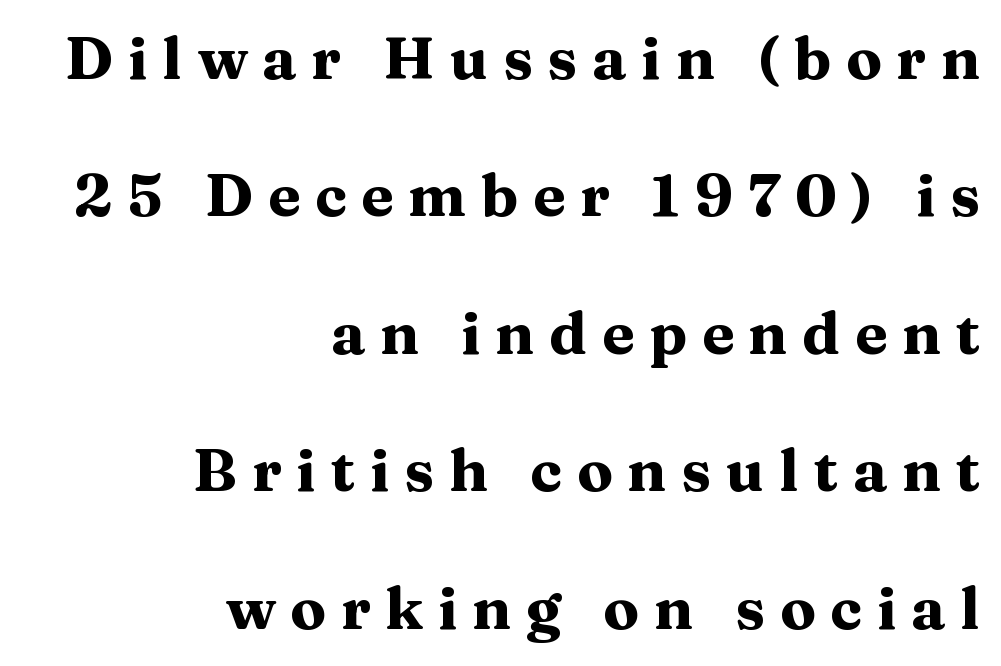
{"serif": "yes", "italic": "no", "bold": "yes", "weight": "heavy", "width": "wide", "stroke_contrast": "medium", "x_height": "medium", "monospaced": "no", "underline": "no", "align": "right", "line_spacing": "loose", "line_spacing_ratio": 2.33, "letter_spacing": "wide", "letter_spacing_em": 0.25, "glyph_px": 59}
